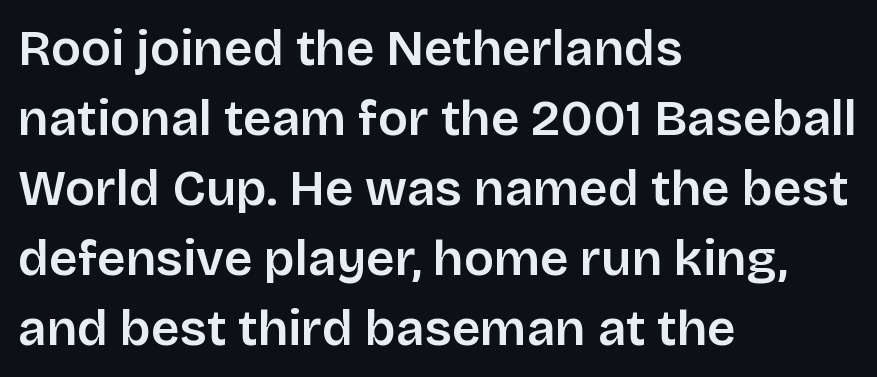
Evenly set lines give the paragraph a standard silhouette. Is there any slant? The stems are plumb. The rendering uses natural spacing where letterforms have individual widths. Bare-footed words on every line. Serifs: no, the terminals of the letterforms are clean.
